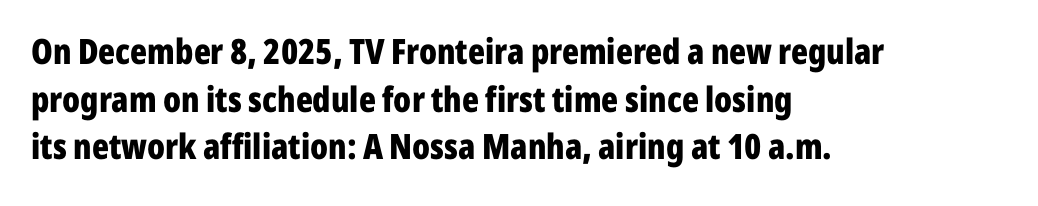
{"serif": "no", "italic": "no", "bold": "yes", "weight": "bold", "width": "condensed", "stroke_contrast": "low", "x_height": "medium", "monospaced": "no", "underline": "no", "align": "left", "line_spacing": "normal", "line_spacing_ratio": 1.36, "letter_spacing": "normal", "letter_spacing_em": 0.0, "glyph_px": 35}
